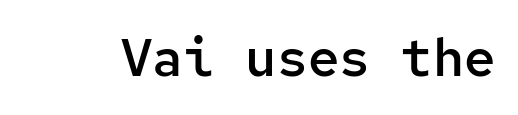
Q: Is the text bold? A: Semi-bold.
Q: Is the text italic (slanted)? A: No, it is upright.
Q: Is the typeface a serif or a sans-serif typeface? A: Sans-serif.
Q: Is the text underlined? A: No.
Q: Is the spacing between letters normal or unusually wide? A: Normal.
Q: Width (condensed, normal, or wide)? A: Normal.
Q: Stroke contrast? A: Low.
Q: x-height? A: Medium.
Q: Monospaced? A: Yes.
